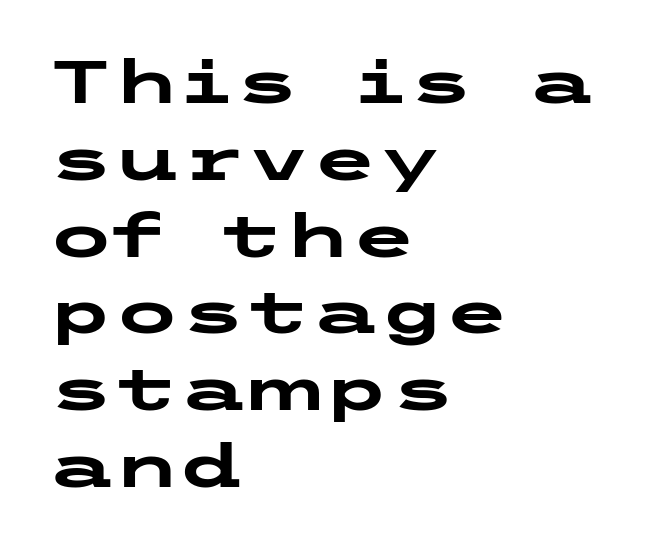
The image shows 60 px heavy, wide sans-serif type, upright; set left-aligned, normal line spacing (1.28x), normal letter spacing, not underlined; low stroke contrast and a medium x-height.
